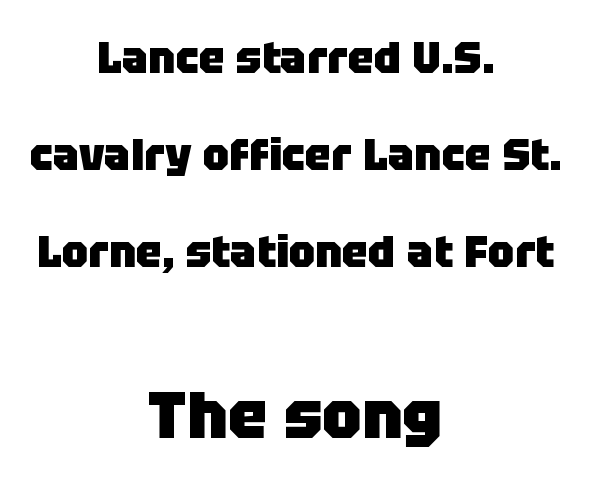
The image shows 66 px heavy sans-serif type, upright; set centered, loose line spacing (2.2x), normal letter spacing, not underlined; the second (bottom) block is 1.5x larger; low stroke contrast and a large x-height.
